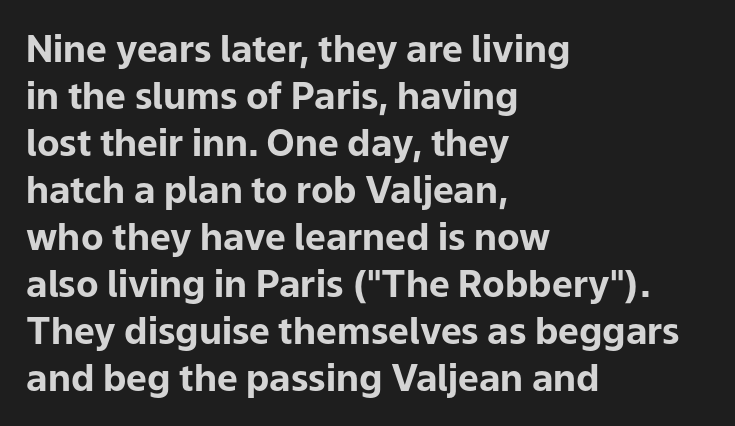
The image shows 37 px bold sans-serif type, upright; set left-aligned, normal line spacing (1.27x), normal letter spacing, not underlined; low stroke contrast and a medium x-height.
